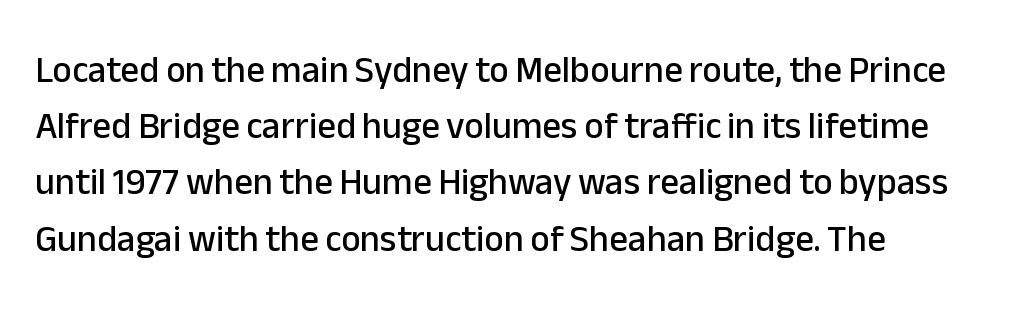
{"serif": "no", "italic": "no", "width": "normal", "stroke_contrast": "low", "x_height": "medium", "monospaced": "no", "underline": "no", "line_spacing": "normal", "line_spacing_ratio": 1.52, "letter_spacing": "normal", "letter_spacing_em": 0.0, "glyph_px": 37}
